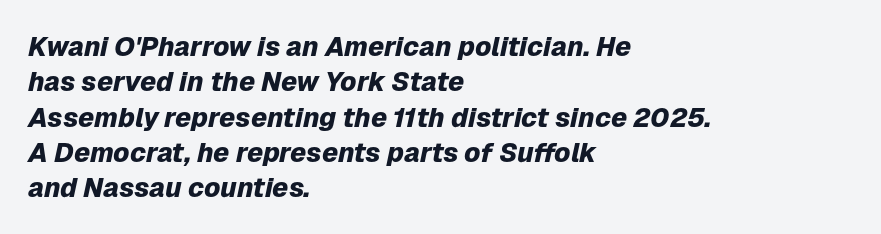
Q: Is the text bold? A: Yes.
Q: Is the text italic (slanted)? A: Yes, it leans right by about 12 degrees.
Q: Is the text underlined? A: No.
Q: How is the paragraph aligned? A: Left-aligned.
Q: Is the spacing between letters normal or unusually wide? A: Normal.
Q: Is the spacing between lines tight, normal or loose? A: Normal.
